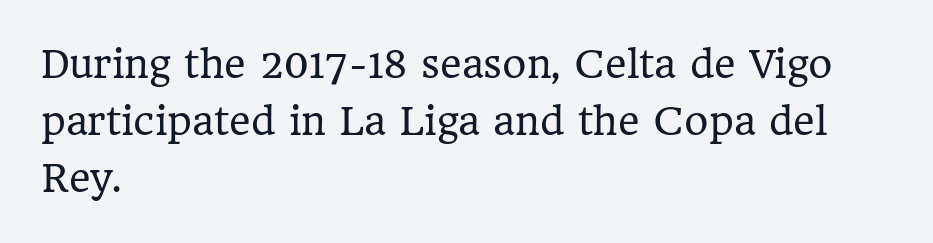
{"serif": "yes", "italic": "no", "bold": "no", "weight": "regular", "width": "normal", "stroke_contrast": "low", "x_height": "medium", "monospaced": "no", "underline": "no", "align": "left", "line_spacing": "normal", "line_spacing_ratio": 1.54, "letter_spacing": "normal", "letter_spacing_em": 0.0, "glyph_px": 37}
